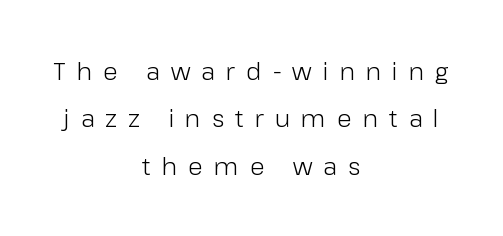
The image shows 24 px text type, upright; set centered, loose line spacing (1.97x), unusually wide letter spacing (+0.46 em), not underlined.
